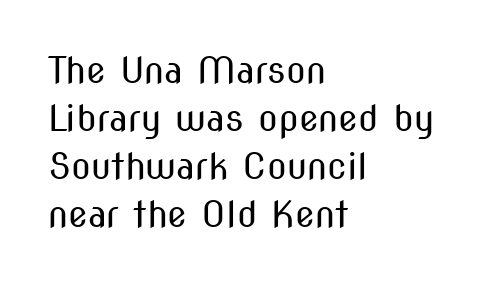
The image shows 36 px regular-weight, condensed sans-serif type, upright; set left-aligned, normal line spacing (1.33x), normal letter spacing, not underlined; medium stroke contrast and a medium x-height.
